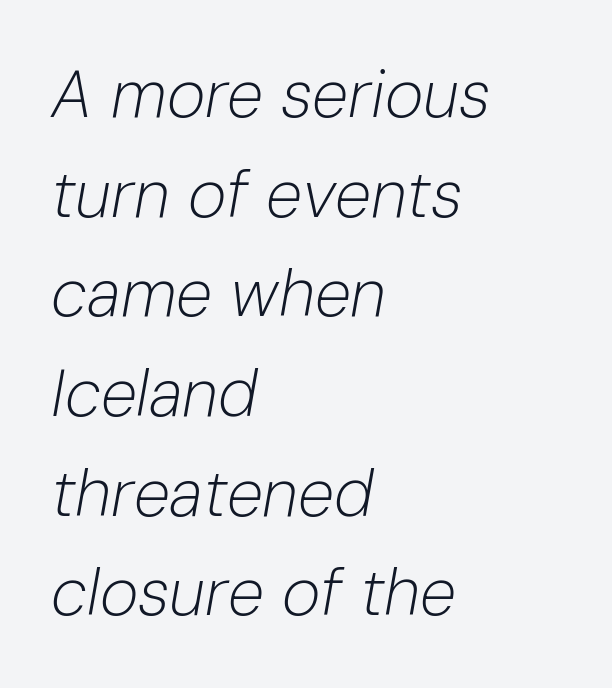
The image shows 66 px light type, italic (leaning right); set left-aligned, normal line spacing (1.51x), normal letter spacing, not underlined; low stroke contrast and a medium x-height.
